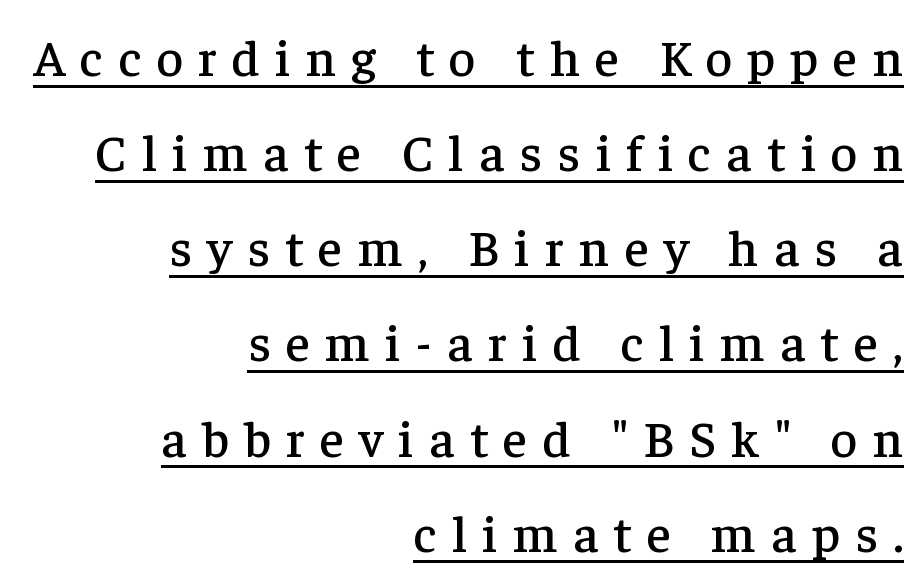
{"serif": "yes", "italic": "no", "width": "normal", "stroke_contrast": "low", "x_height": "medium", "monospaced": "no", "underline": "yes", "align": "right", "line_spacing_ratio": 1.83, "letter_spacing": "wide", "letter_spacing_em": 0.29, "glyph_px": 52}
